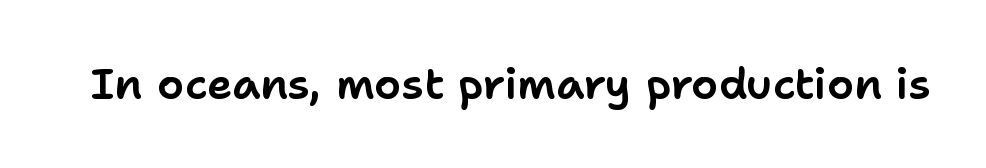
Plain, unruled lines of type. The font's upright variant was chosen for this text. I'd call this a sans setting — the letters go barefoot. Varying glyph widths throughout — classic text-font behaviour. How are the letters spaced? Ordinarily, with no added tracking.
